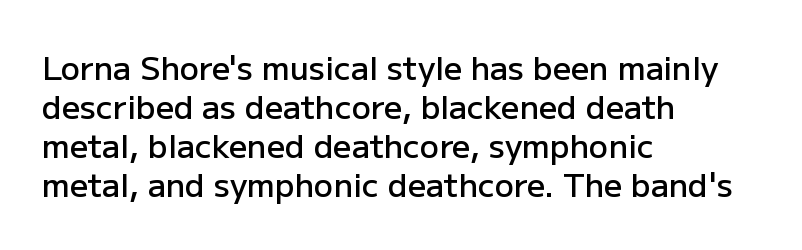
Q: Is the text bold? A: Semi-bold.
Q: Is the text italic (slanted)? A: No, it is upright.
Q: Is the typeface a serif or a sans-serif typeface? A: Sans-serif.
Q: Is the text underlined? A: No.
Q: How is the paragraph aligned? A: Left-aligned.
Q: Is the spacing between letters normal or unusually wide? A: Normal.
Q: Width (condensed, normal, or wide)? A: Normal.
Q: Stroke contrast? A: Low.
Q: x-height? A: Medium.
Q: Monospaced? A: No.
